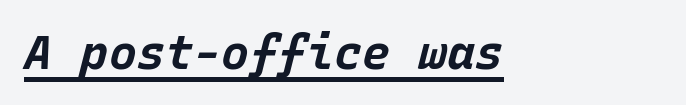
A full-strength bold gives these letters their thick strokes. Check the space under the baseline: a stroke is drawn there. Fixed-width glyphs throughout — classic coding-font behaviour. Quick note: italic. The face used here is rendered with its standard letterfit.
